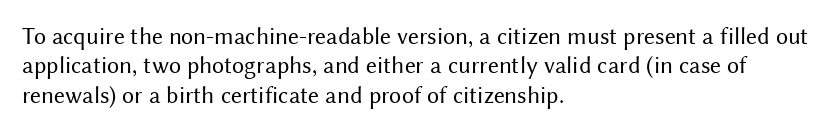
Notice how the stems are strictly vertical — no italics here. Standard letterfit; no display-style spreading of the glyphs. The space beneath each line is pristine and unruled. Counters stay open thanks to moderate or lighter strokes. A classic flush-left, rag-right setting is used for this passage.
